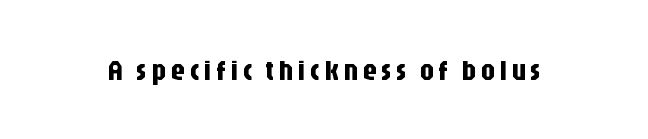
Q: Is the text italic (slanted)? A: No, it is upright.
Q: Is the typeface a serif or a sans-serif typeface? A: Sans-serif.
Q: Is the text underlined? A: No.
Q: Width (condensed, normal, or wide)? A: Condensed.
Q: Stroke contrast? A: Low.
Q: x-height? A: Large.
Q: Monospaced? A: No.
